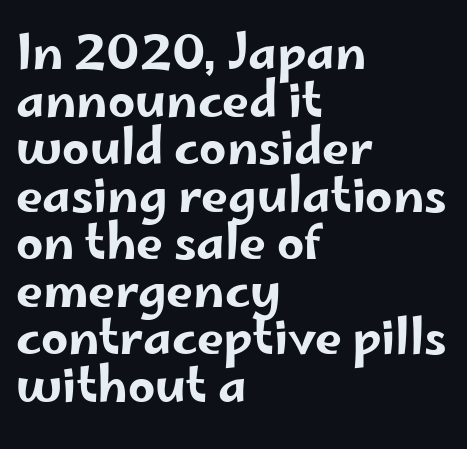
The image shows 48 px wide sans-serif type, upright; set left-aligned, tight line spacing (0.99x), normal letter spacing, not underlined; low stroke contrast and a small x-height.
